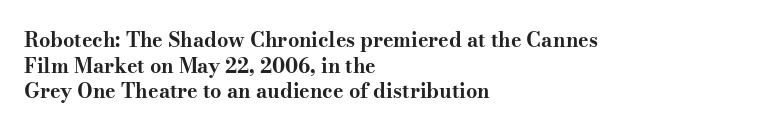
The letters stand straight up with perfectly vertical stems. The space directly below the letters is spotless. Letter spacing: default. Bold? Absolutely — the strokes are thick and heavy. The leading is moderate, giving the passage an even texture. The lines in this sample share a left origin and differ only in where they stop.
